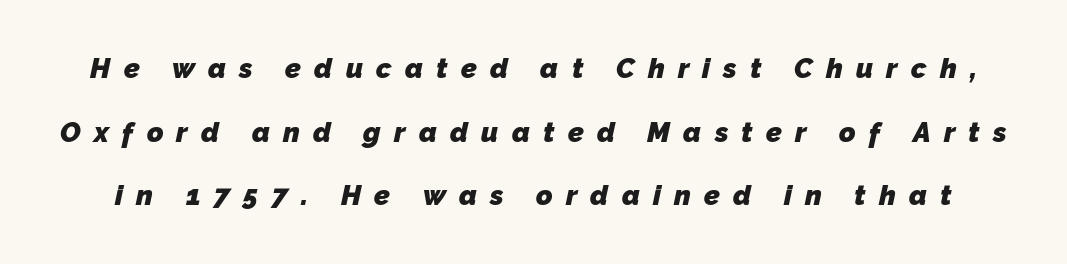
The image shows 28 px heavy sans-serif type; set loose line spacing (2.27x), unusually wide letter spacing (+0.47 em), not underlined; low stroke contrast and a medium x-height.
